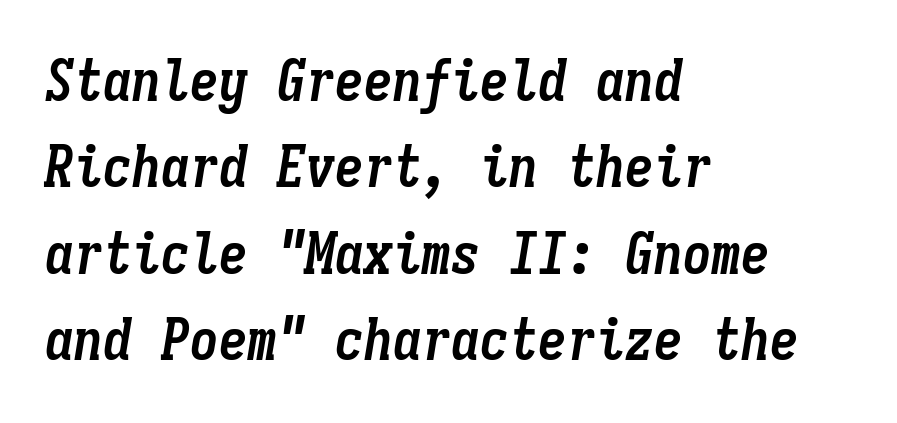
The lines in this sample share a left origin and differ only in where they stop. The rendering uses typewriter-style spacing with identical character cells. The glyphs look as if they've been sheared to an angle. The vertical gap from one line to the next is medium.
